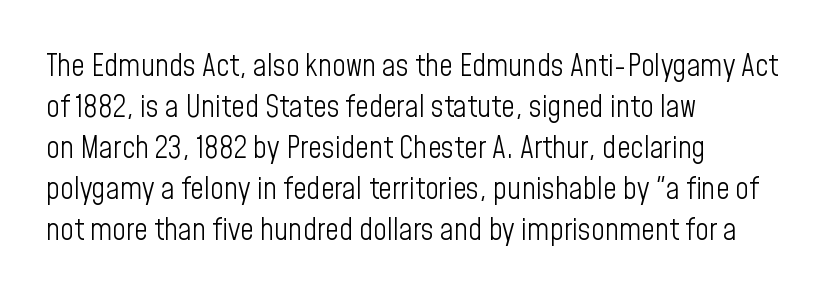
{"serif": "no", "italic": "no", "bold": "no", "weight": "light", "width": "condensed", "stroke_contrast": "low", "x_height": "medium", "monospaced": "no", "underline": "no", "align": "left", "line_spacing": "normal", "line_spacing_ratio": 1.37, "letter_spacing": "normal", "letter_spacing_em": 0.0, "glyph_px": 30}
